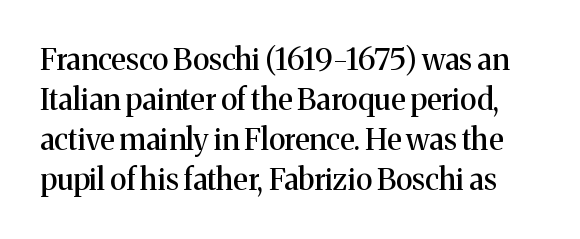
There is no visible air inserted between adjacent glyphs. Descender tails drop into unmarked territory. Here the designer chose a conventional face with non-uniform glyph widths. Yep, those are serifs on the letters. The rendering uses a moderate line-height, typical for paragraphs. If you drew a line through each stem, it would be perfectly vertical.
